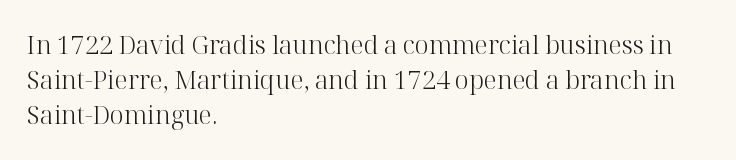
Weight: not bold — regular or lighter. Summary of vertical rhythm: regular, with standard interline spacing. Italic? Not at all — the glyphs are vertical. Words appear dense and cohesive because spacing is normal. Glance below the letters and you will spot only blank space.
